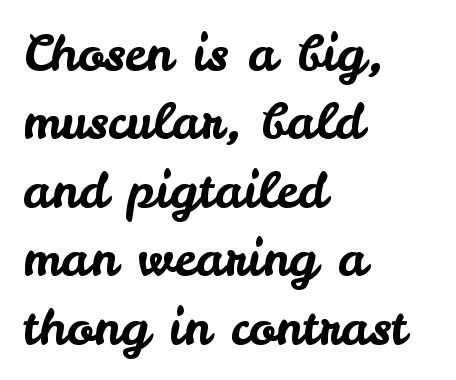
{"serif": "no", "width": "normal", "stroke_contrast": "low", "x_height": "small", "monospaced": "no", "underline": "no", "align": "left", "line_spacing": "normal", "line_spacing_ratio": 1.37, "letter_spacing": "normal", "letter_spacing_em": 0.0, "glyph_px": 50}
